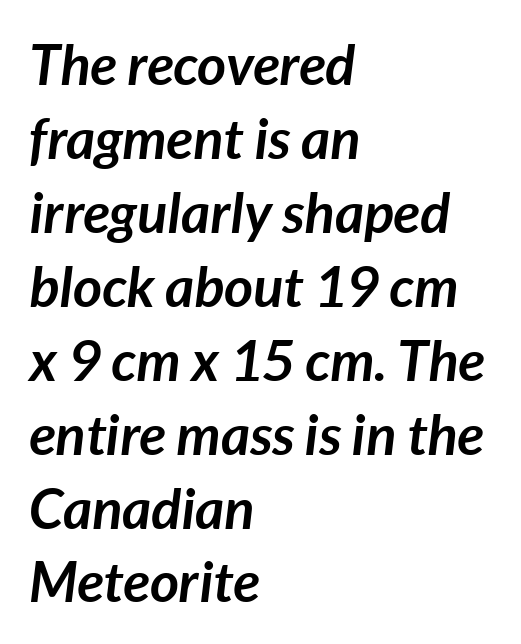
Q: Is the text bold? A: Yes.
Q: Is the text italic (slanted)? A: Yes, it leans right by about 7 degrees.
Q: Is the text underlined? A: No.
Q: How is the paragraph aligned? A: Left-aligned.
Q: Is the spacing between letters normal or unusually wide? A: Normal.
Q: Is the spacing between lines tight, normal or loose? A: Normal.
Q: Width (condensed, normal, or wide)? A: Normal.
Q: Stroke contrast? A: Low.
Q: x-height? A: Medium.
Q: Monospaced? A: No.
